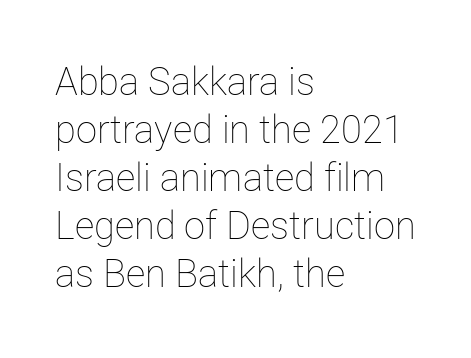
Underlining? Definitely not there. Here the designer chose a conventional face with non-uniform glyph widths. Rows of type keep a routine distance in the vertical direction. Is this a heavy cut? Hardly; it is regular or lighter.
